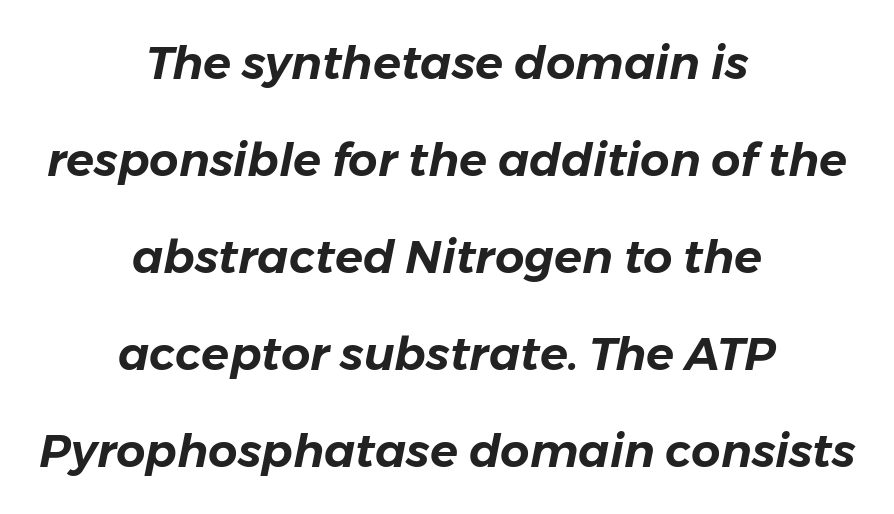
Q: Is the text italic (slanted)? A: Yes, it leans right by about 11 degrees.
Q: Is the text underlined? A: No.
Q: How is the paragraph aligned? A: Centered.
Q: Is the spacing between letters normal or unusually wide? A: Normal.
Q: Is the spacing between lines tight, normal or loose? A: Loose.
Q: Width (condensed, normal, or wide)? A: Normal.
Q: Stroke contrast? A: Low.
Q: x-height? A: Medium.
Q: Monospaced? A: No.
